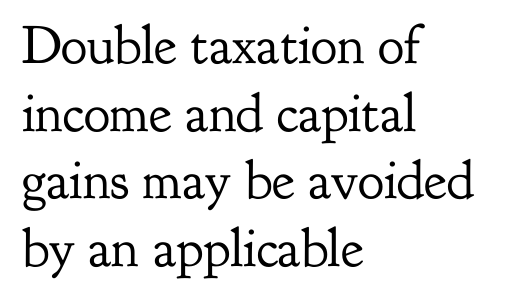
{"serif": "yes", "italic": "no", "bold": "no", "weight": "regular", "width": "normal", "stroke_contrast": "low", "x_height": "small", "monospaced": "no", "underline": "no", "align": "left", "line_spacing_ratio": 1.23, "letter_spacing": "normal", "letter_spacing_em": 0.0, "glyph_px": 55}
